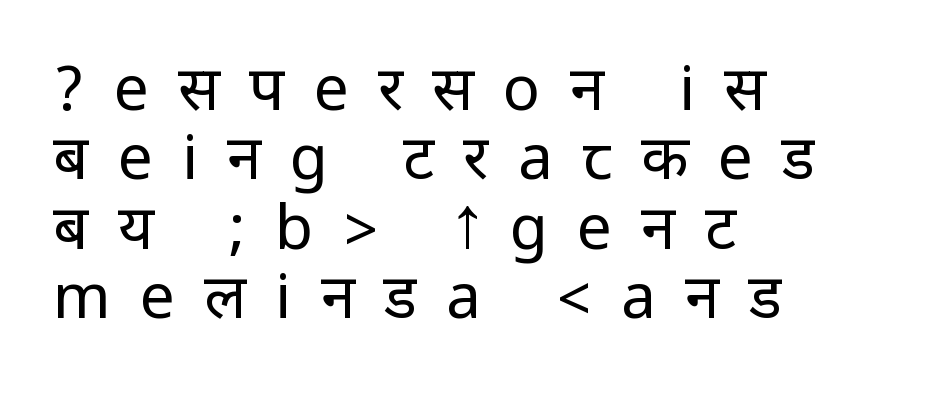
The space directly below the letters is spotless. The letters are spread apart with noticeably loose tracking. Horizontal alignment here is leftward, the default for most running prose. Nothing sits at the stroke ends, so this counts as sans-serif.
